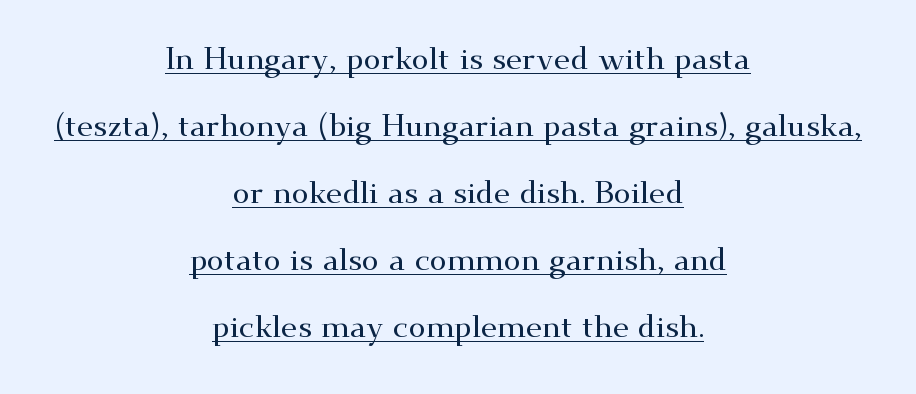
Q: Is the text italic (slanted)? A: No, it is upright.
Q: Is the typeface a serif or a sans-serif typeface? A: Serif.
Q: Is the text underlined? A: Yes.
Q: How is the paragraph aligned? A: Centered.
Q: Is the spacing between letters normal or unusually wide? A: Normal.
Q: Is the spacing between lines tight, normal or loose? A: Loose.
Q: Width (condensed, normal, or wide)? A: Wide.
Q: Stroke contrast? A: Medium.
Q: x-height? A: Small.
Q: Monospaced? A: No.
